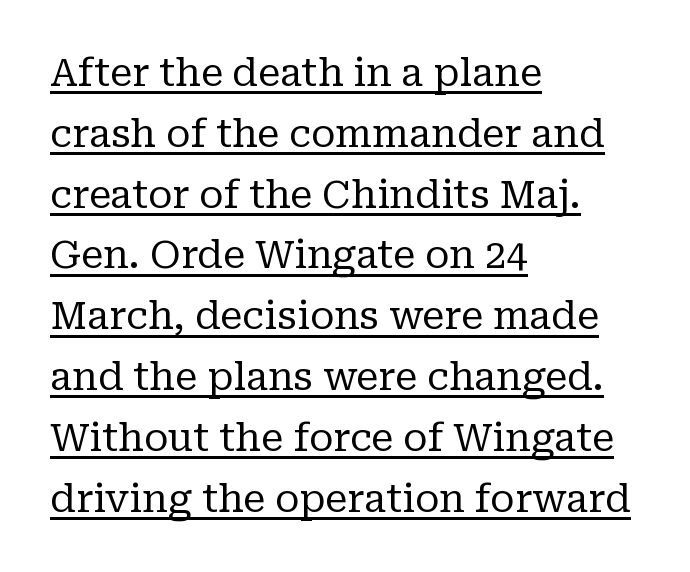
Q: Is the text bold? A: No.
Q: Is the text italic (slanted)? A: No, it is upright.
Q: Is the typeface a serif or a sans-serif typeface? A: Serif.
Q: Is the text underlined? A: Yes.
Q: How is the paragraph aligned? A: Left-aligned.
Q: Is the spacing between letters normal or unusually wide? A: Normal.
Q: Is the spacing between lines tight, normal or loose? A: Normal.
Q: Width (condensed, normal, or wide)? A: Normal.
Q: Stroke contrast? A: Low.
Q: x-height? A: Medium.
Q: Monospaced? A: No.
